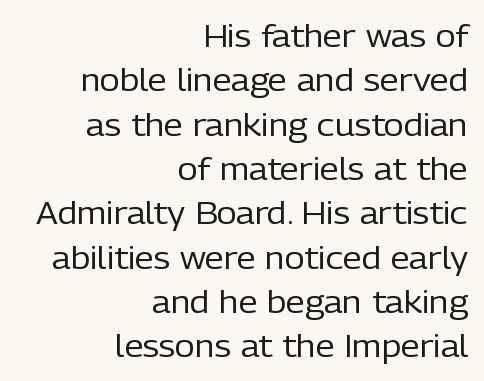
{"serif": "no", "italic": "no", "bold": "no", "weight": "regular", "width": "normal", "stroke_contrast": "low", "x_height": "medium", "monospaced": "no", "underline": "no", "align": "right", "line_spacing": "normal", "line_spacing_ratio": 1.43, "letter_spacing": "normal", "letter_spacing_em": 0.0, "glyph_px": 31}
